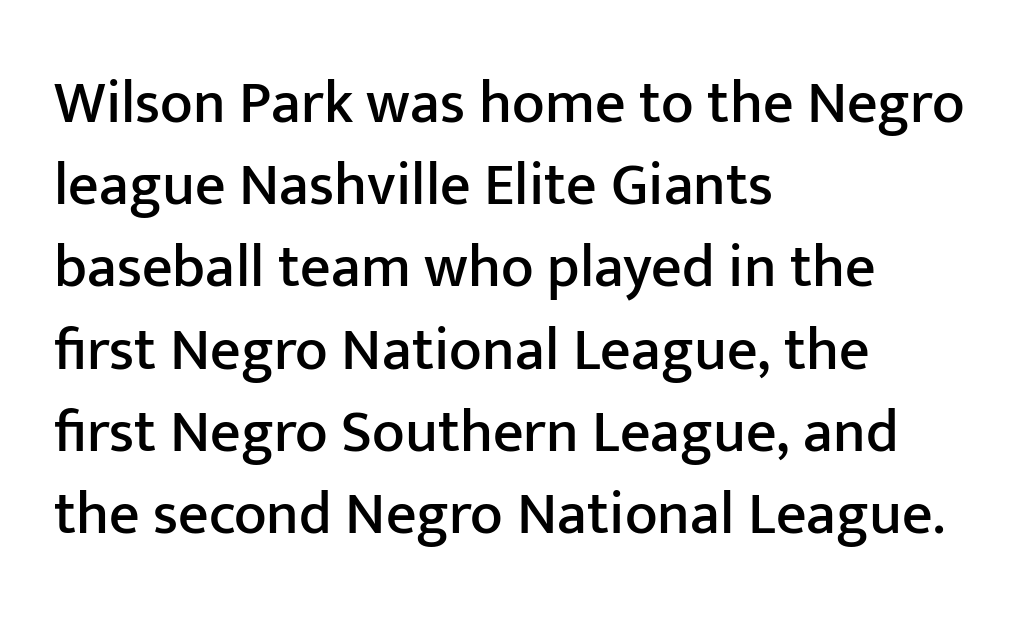
{"serif": "no", "italic": "no", "width": "normal", "stroke_contrast": "low", "x_height": "medium", "monospaced": "no", "underline": "no", "align": "left", "line_spacing": "normal", "line_spacing_ratio": 1.37, "letter_spacing": "normal", "letter_spacing_em": 0.0, "glyph_px": 60}
